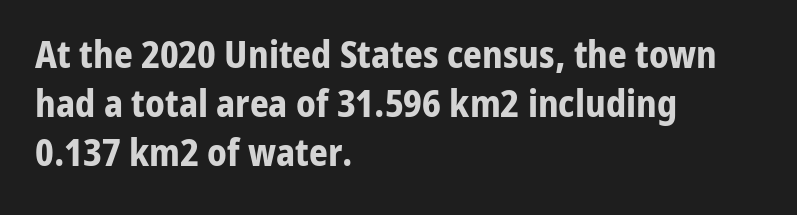
Q: Is the text bold? A: Yes.
Q: Is the text italic (slanted)? A: No, it is upright.
Q: Is the typeface a serif or a sans-serif typeface? A: Sans-serif.
Q: Is the text underlined? A: No.
Q: How is the paragraph aligned? A: Left-aligned.
Q: Is the spacing between letters normal or unusually wide? A: Normal.
Q: Is the spacing between lines tight, normal or loose? A: Normal.
Q: Width (condensed, normal, or wide)? A: Normal.
Q: Stroke contrast? A: Low.
Q: x-height? A: Medium.
Q: Monospaced? A: No.
